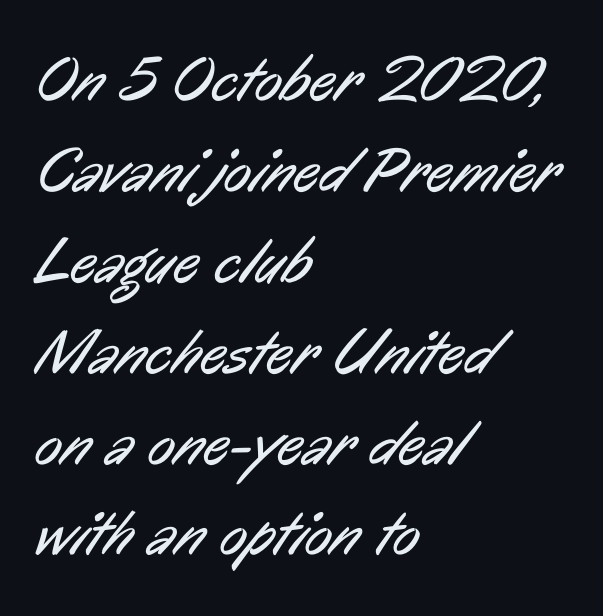
Q: Is the text bold? A: No.
Q: Is the typeface a serif or a sans-serif typeface? A: Sans-serif.
Q: Is the text underlined? A: No.
Q: How is the paragraph aligned? A: Left-aligned.
Q: Is the spacing between letters normal or unusually wide? A: Normal.
Q: Is the spacing between lines tight, normal or loose? A: Normal.
Q: Width (condensed, normal, or wide)? A: Condensed.
Q: Stroke contrast? A: Low.
Q: x-height? A: Medium.
Q: Monospaced? A: No.
